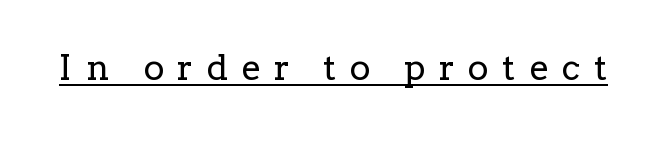
The image shows 35 px regular-weight serif type, upright; set unusually wide letter spacing (+0.39 em), underlined; low stroke contrast and a medium x-height.
